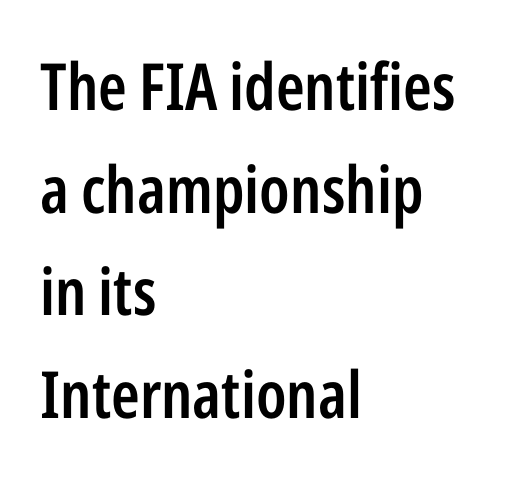
Q: Is the text bold? A: Semi-bold.
Q: Is the text italic (slanted)? A: No, it is upright.
Q: Is the typeface a serif or a sans-serif typeface? A: Sans-serif.
Q: Is the text underlined? A: No.
Q: How is the paragraph aligned? A: Left-aligned.
Q: Is the spacing between letters normal or unusually wide? A: Normal.
Q: Is the spacing between lines tight, normal or loose? A: Normal.
Q: Width (condensed, normal, or wide)? A: Condensed.
Q: Stroke contrast? A: Low.
Q: x-height? A: Medium.
Q: Monospaced? A: No.
